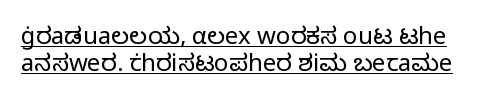
Q: Is the text bold? A: No.
Q: Is the text italic (slanted)? A: No, it is upright.
Q: Is the text underlined? A: Yes.
Q: Is the spacing between letters normal or unusually wide? A: Normal.
Q: Is the spacing between lines tight, normal or loose? A: Tight.
